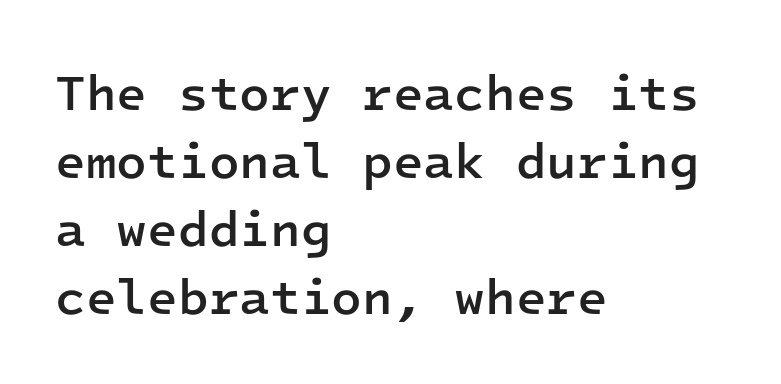
Q: Is the text bold? A: Semi-bold.
Q: Is the text italic (slanted)? A: No, it is upright.
Q: Is the typeface a serif or a sans-serif typeface? A: Sans-serif.
Q: Is the text underlined? A: No.
Q: How is the paragraph aligned? A: Left-aligned.
Q: Is the spacing between letters normal or unusually wide? A: Normal.
Q: Is the spacing between lines tight, normal or loose? A: Normal.
Q: Width (condensed, normal, or wide)? A: Normal.
Q: Stroke contrast? A: Low.
Q: x-height? A: Medium.
Q: Monospaced? A: Yes.
